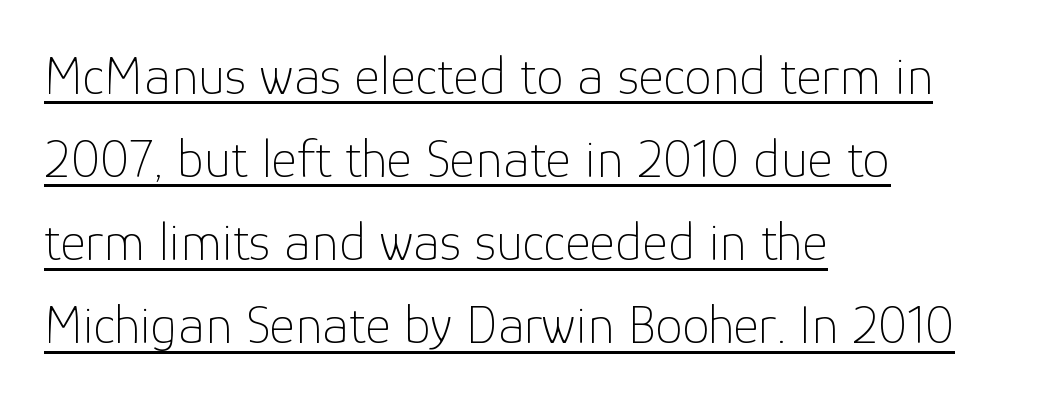
Left-aligned paragraph, ragged on the right. Does a line run under the words? Yes, clearly. Nobody touched the tracking dial on this one. The rows are spaced the way most documents space them.
